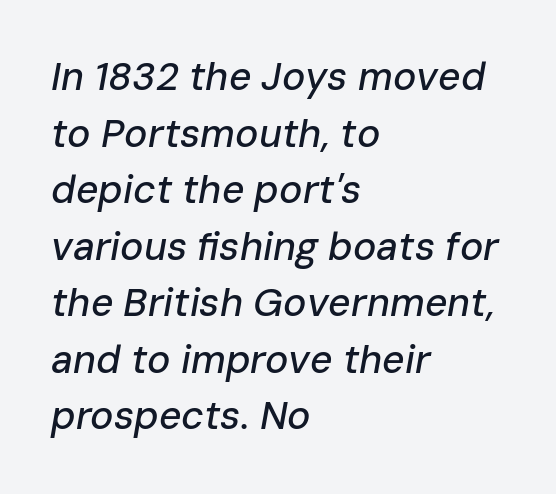
The image shows 39 px text type, italic (leaning right); set left-aligned, normal line spacing (1.45x), normal letter spacing, not underlined; low stroke contrast and a medium x-height.
